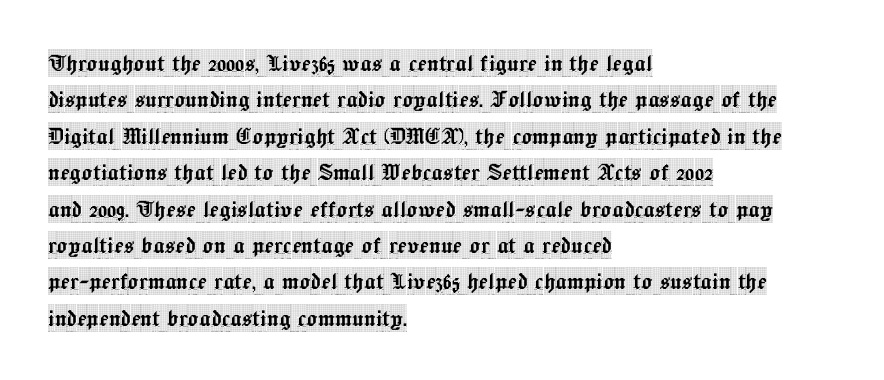
{"serif": "yes", "italic": "no", "width": "condensed", "x_height": "large", "monospaced": "no", "underline": "no", "align": "left", "line_spacing": "normal", "line_spacing_ratio": 1.3, "letter_spacing": "normal", "letter_spacing_em": 0.0, "glyph_px": 28}
